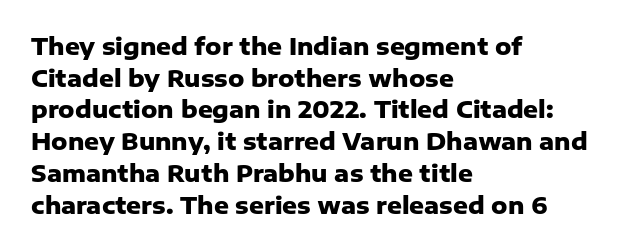
The lines are quadded left. Regular leading. Nothing unusual about the tracking: characters are spaced as the font intends. The font is running at its bold setting. Tall strokes in this sample are plumb rather than angled.
